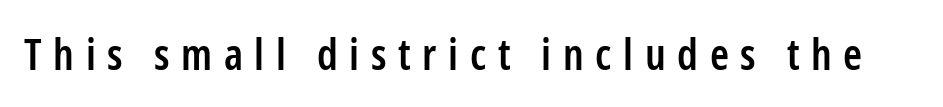
The image shows 43 px semibold, condensed sans-serif type, upright; set unusually wide letter spacing (+0.27 em), not underlined; low stroke contrast and a medium x-height.
